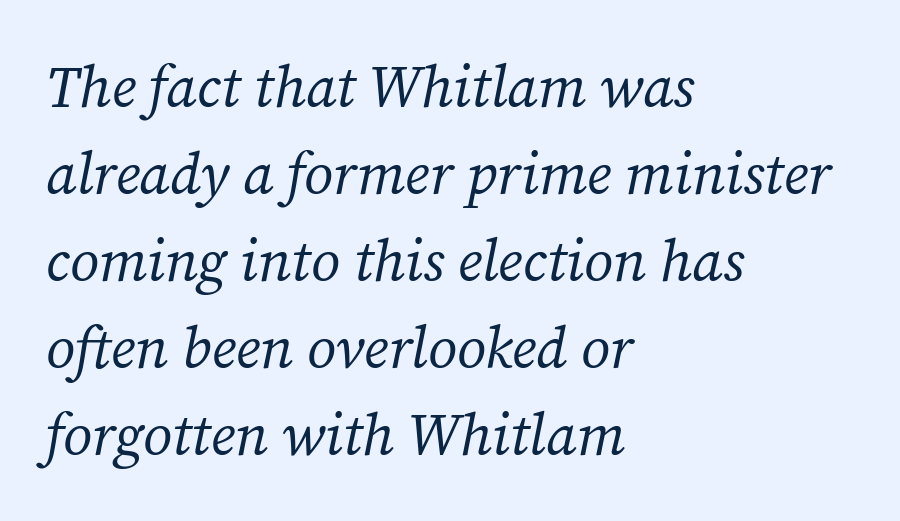
The image shows 58 px regular-weight serif type, italic (leaning right); set left-aligned, normal line spacing (1.5x), normal letter spacing, not underlined; medium stroke contrast and a medium x-height.
